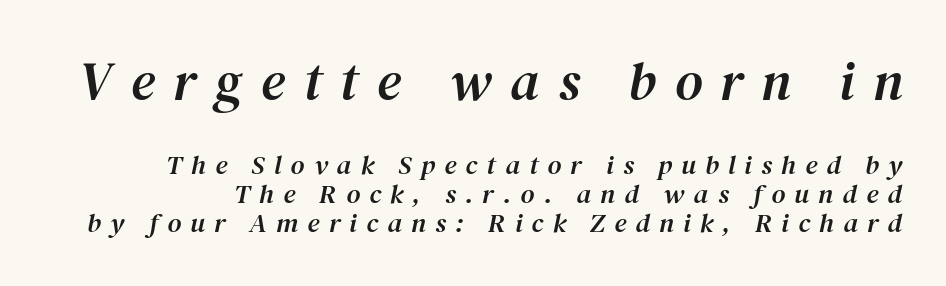
How would I describe the line gaps? Narrow and economical. Anything drawn beneath the words? Only blank space. Someone cranked the tracking dial way up on this one. Do the characters align in a grid? No, the font is proportional. This sample uses an oblique cut, with every glyph tilted off the vertical.
